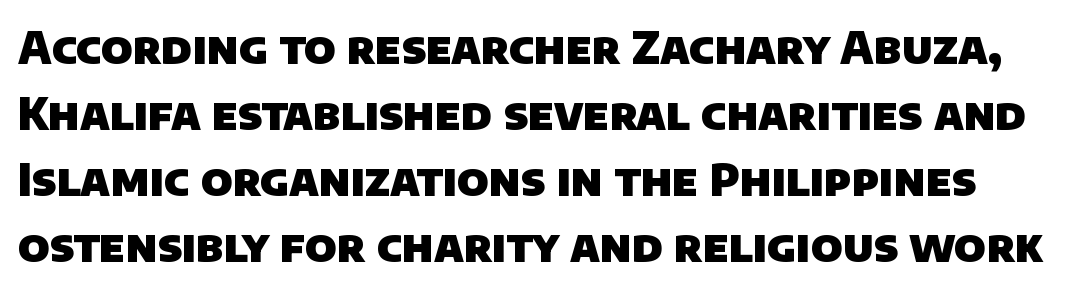
Q: Is the text bold? A: Yes.
Q: Is the typeface a serif or a sans-serif typeface? A: Sans-serif.
Q: Is the text underlined? A: No.
Q: Is the spacing between letters normal or unusually wide? A: Normal.
Q: Is the spacing between lines tight, normal or loose? A: Normal.
Q: Width (condensed, normal, or wide)? A: Normal.
Q: Stroke contrast? A: Low.
Q: x-height? A: Large.
Q: Monospaced? A: No.
